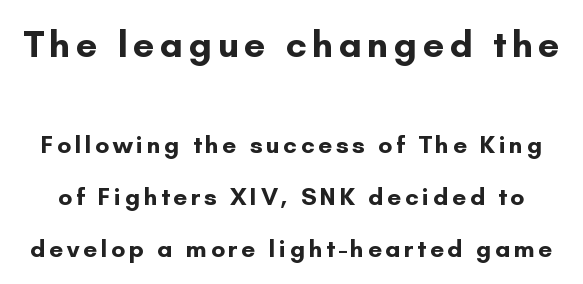
Q: Is the text bold? A: Yes.
Q: Is the text italic (slanted)? A: No, it is upright.
Q: Is the typeface a serif or a sans-serif typeface? A: Sans-serif.
Q: Is the text underlined? A: No.
Q: Is the spacing between lines tight, normal or loose? A: Loose.
Q: Which block of text is set in a larger size, the first (top) or the second (bottom)? A: The first (top) one.
Q: Width (condensed, normal, or wide)? A: Normal.
Q: Stroke contrast? A: Low.
Q: x-height? A: Small.
Q: Monospaced? A: No.
